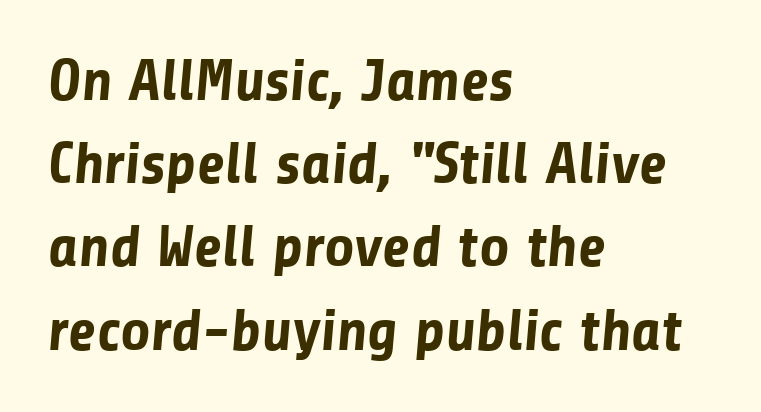
The image shows 59 px bold sans-serif type; set left-aligned, normal line spacing (1.41x), normal letter spacing, not underlined; low stroke contrast and a medium x-height.
